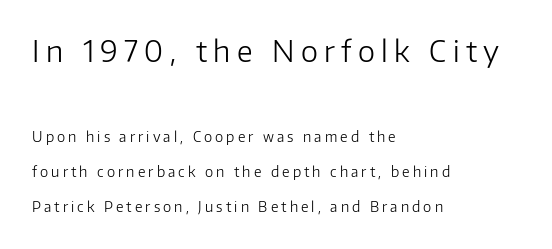
Q: Is the text bold? A: No.
Q: Is the text italic (slanted)? A: No, it is upright.
Q: Is the typeface a serif or a sans-serif typeface? A: Sans-serif.
Q: Is the text underlined? A: No.
Q: How is the paragraph aligned? A: Left-aligned.
Q: Is the spacing between letters normal or unusually wide? A: Unusually wide.
Q: Is the spacing between lines tight, normal or loose? A: Loose.
Q: Which block of text is set in a larger size, the first (top) or the second (bottom)? A: The first (top) one.
Q: Width (condensed, normal, or wide)? A: Normal.
Q: Stroke contrast? A: Low.
Q: x-height? A: Medium.
Q: Monospaced? A: No.
